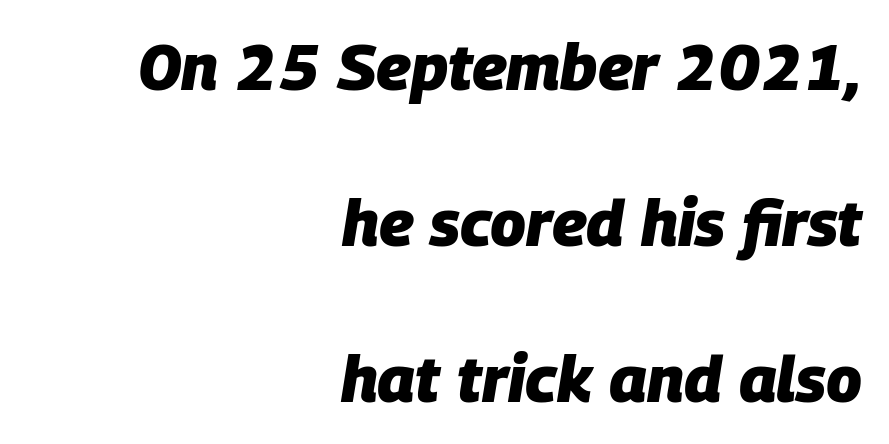
What stands out about the letter spacing? Nothing — it is the standard amount. Line spacing here is loose. Its strokes are broad and dark, the hallmark of bold type. Emphasis-style slanted type is in use. Is the block centered? No — it sits flush against the right margin.
